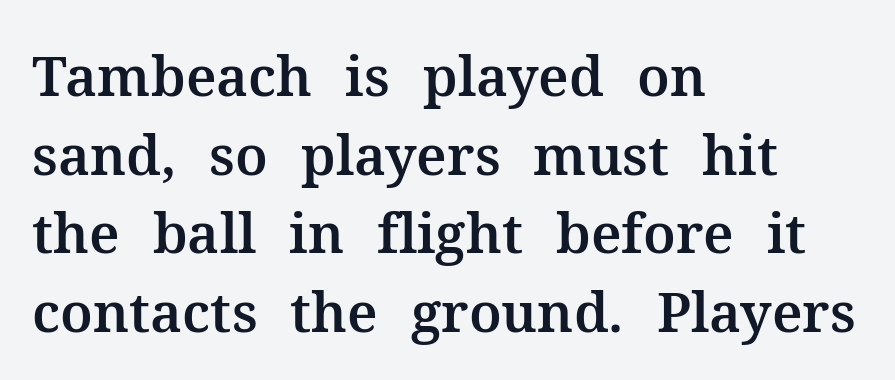
Designer's note — italics off, roman on. Quick note: interline space is typical. Words float on clear page, feet unadorned. Casual observation: everything's shoved over to the left.
